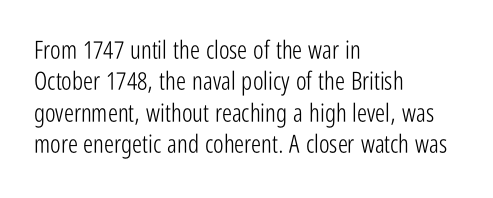
Q: Is the text bold? A: No.
Q: Is the text italic (slanted)? A: No, it is upright.
Q: Is the text underlined? A: No.
Q: How is the paragraph aligned? A: Left-aligned.
Q: Is the spacing between letters normal or unusually wide? A: Normal.
Q: Is the spacing between lines tight, normal or loose? A: Normal.
